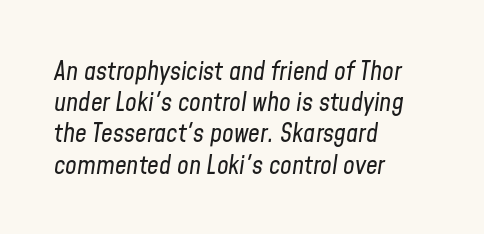
{"italic": "yes", "lean": "right", "slant_degrees": 8, "bold": "no", "underline": "no", "align": "left", "line_spacing_ratio": 1.2, "letter_spacing": "normal", "letter_spacing_em": 0.0, "glyph_px": 26}
